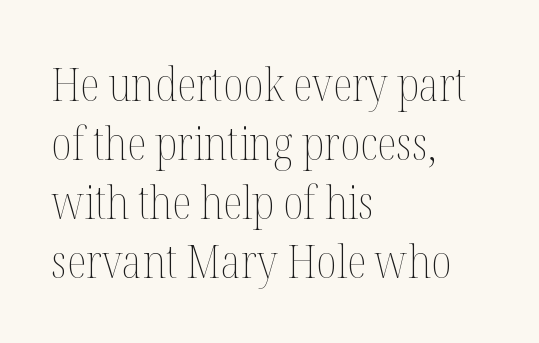
Q: Is the text bold? A: No.
Q: Is the text italic (slanted)? A: No, it is upright.
Q: Is the text underlined? A: No.
Q: How is the paragraph aligned? A: Left-aligned.
Q: Is the spacing between letters normal or unusually wide? A: Normal.
Q: Is the spacing between lines tight, normal or loose? A: Normal.
Q: Width (condensed, normal, or wide)? A: Condensed.
Q: Stroke contrast? A: Medium.
Q: x-height? A: Medium.
Q: Monospaced? A: No.
